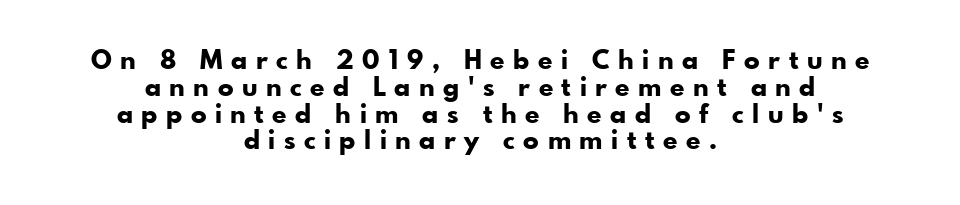
There is plenty of visible air inserted between adjacent glyphs. The lines are quadded center. The baseline area is clear. Does the leading feel generous? Not at all — it's pinched. Ascenders rise straight up at ninety degrees.
